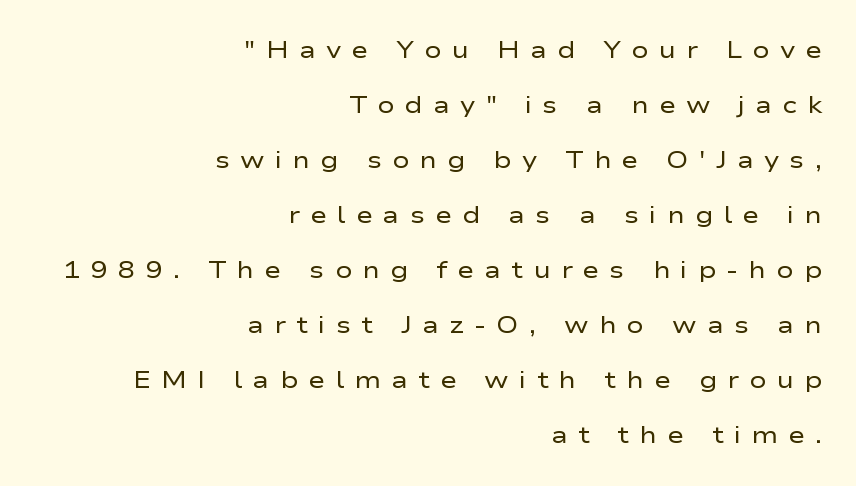
The image shows 23 px text type, upright; set right-aligned, loose line spacing (2.39x), unusually wide letter spacing (+0.44 em), not underlined.
